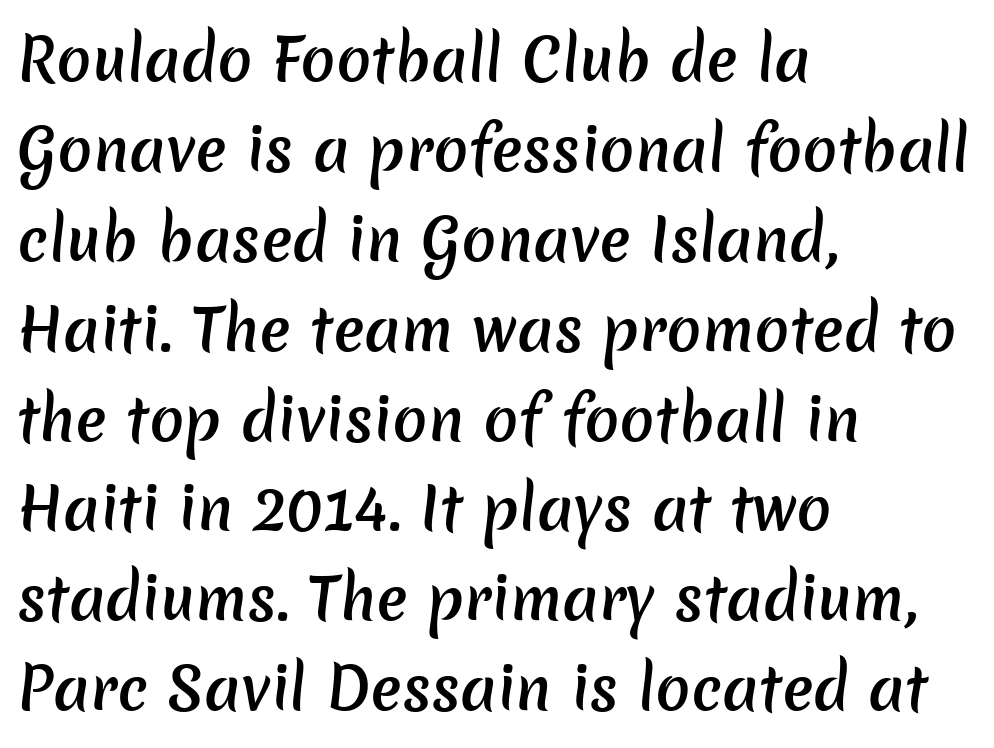
{"serif": "no", "bold": "semi", "weight": "semibold", "width": "normal", "stroke_contrast": "low", "x_height": "medium", "monospaced": "no", "underline": "no", "align": "left", "line_spacing": "normal", "line_spacing_ratio": 1.55, "letter_spacing": "normal", "letter_spacing_em": 0.0, "glyph_px": 58}
